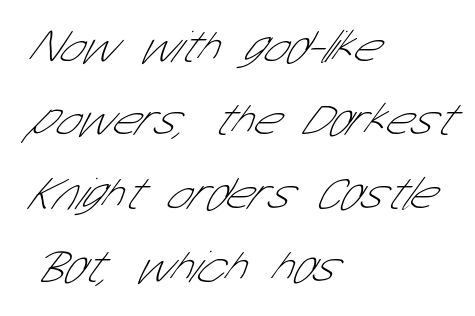
The zone under the glyphs is completely vacant. This rendering leaves character spacing at its baseline value. These lines sit exactly where default settings would place them. These lines are rendered in a variable-pitch font. The weight tops out at a normal text grade. Is the block centered? No — it sits flush against the left margin.
